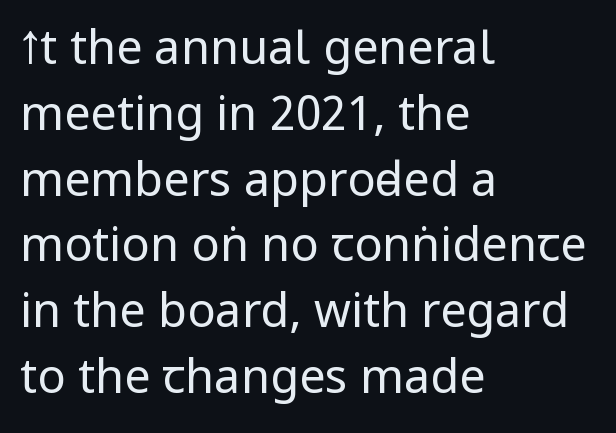
Q: Is the text bold? A: No.
Q: Is the text italic (slanted)? A: No, it is upright.
Q: Is the typeface a serif or a sans-serif typeface? A: Sans-serif.
Q: Is the text underlined? A: No.
Q: How is the paragraph aligned? A: Left-aligned.
Q: Is the spacing between letters normal or unusually wide? A: Normal.
Q: Is the spacing between lines tight, normal or loose? A: Normal.
Q: Width (condensed, normal, or wide)? A: Condensed.
Q: Stroke contrast? A: Low.
